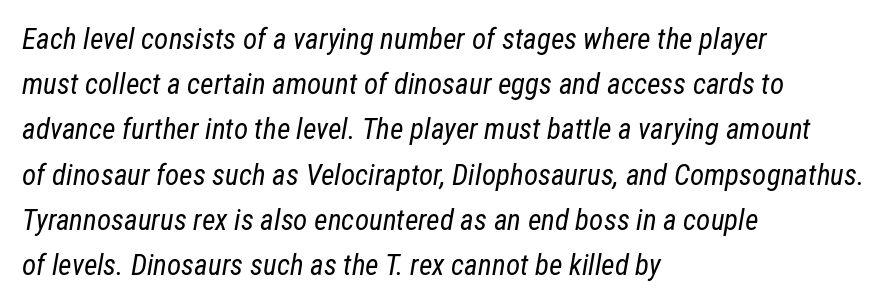
{"italic": "yes", "lean": "right", "slant_degrees": 12, "bold": "no", "weight": "regular", "width": "condensed", "stroke_contrast": "low", "x_height": "medium", "monospaced": "no", "underline": "no", "align": "left", "line_spacing": "normal", "line_spacing_ratio": 1.56, "letter_spacing": "normal", "letter_spacing_em": 0.0, "glyph_px": 29}
